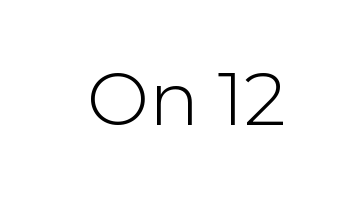
{"serif": "no", "italic": "no", "bold": "no", "weight": "light", "width": "normal", "stroke_contrast": "low", "x_height": "medium", "monospaced": "no", "underline": "no", "letter_spacing": "normal", "letter_spacing_em": 0.0, "glyph_px": 74}
